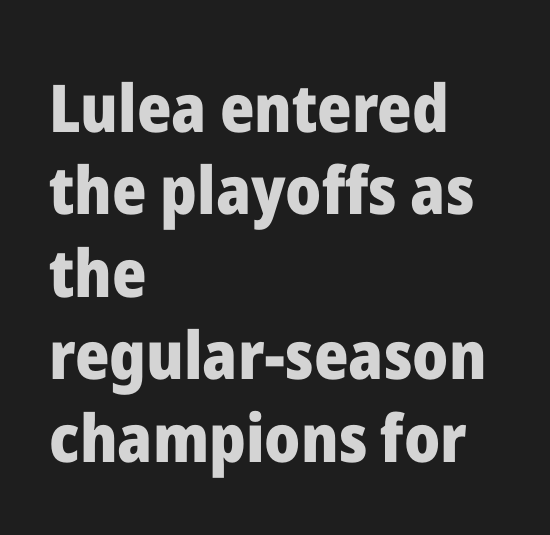
The face used here is rendered with its standard letterfit. A roman cut, with each character standing at attention. Baseline-to-baseline distance is the conventional proportion of letter height. The passage shown is typed in a proportional face where columns would drift.
